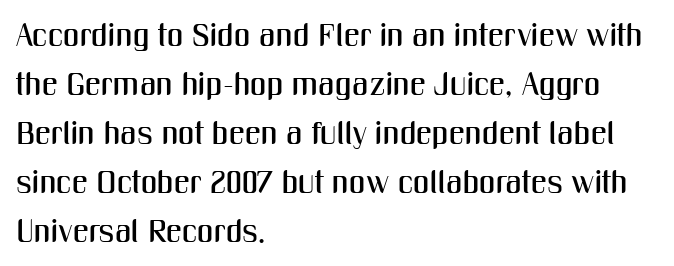
{"serif": "no", "italic": "no", "width": "condensed", "stroke_contrast": "medium", "x_height": "medium", "monospaced": "no", "underline": "no", "align": "left", "line_spacing": "normal", "line_spacing_ratio": 1.53, "letter_spacing": "normal", "letter_spacing_em": 0.0, "glyph_px": 32}
